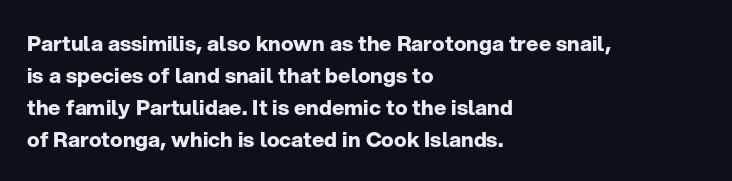
Q: Is the text bold? A: Yes.
Q: Is the text italic (slanted)? A: No, it is upright.
Q: Is the text underlined? A: No.
Q: How is the paragraph aligned? A: Left-aligned.
Q: Is the spacing between letters normal or unusually wide? A: Normal.
Q: Is the spacing between lines tight, normal or loose? A: Normal.
